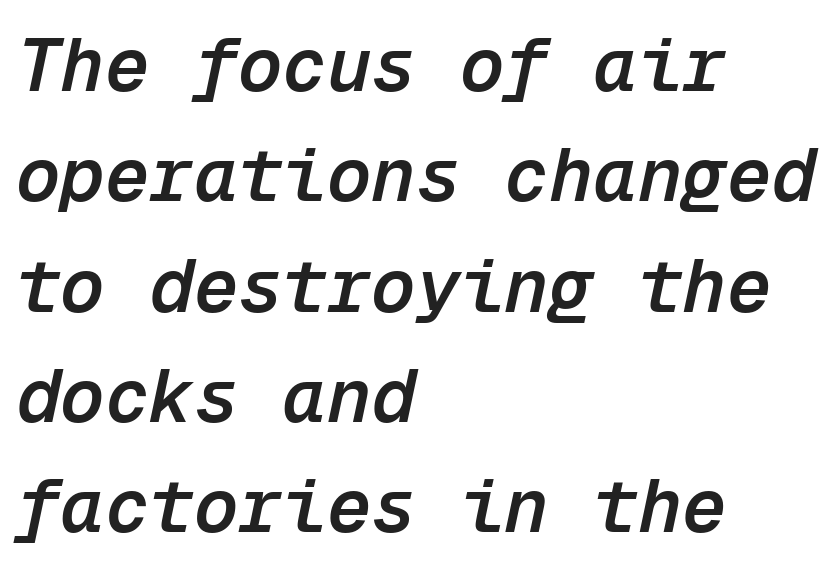
The image shows 74 px semibold type, italic (leaning right), monospaced; set left-aligned, normal line spacing (1.49x), normal letter spacing, not underlined; low stroke contrast and a medium x-height.
